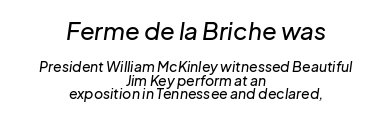
Q: Is the text italic (slanted)? A: Yes, it leans right by about 8 degrees.
Q: Is the text underlined? A: No.
Q: How is the paragraph aligned? A: Centered.
Q: Is the spacing between letters normal or unusually wide? A: Normal.
Q: Is the spacing between lines tight, normal or loose? A: Tight.
Q: Which block of text is set in a larger size, the first (top) or the second (bottom)? A: The first (top) one.
